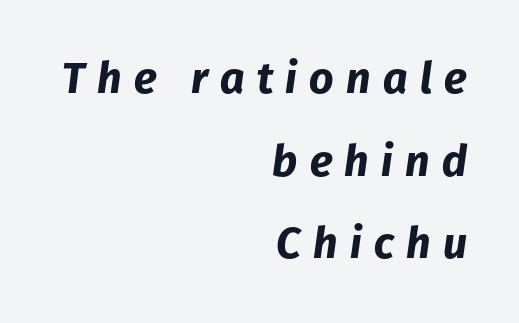
Q: Is the text bold? A: Yes.
Q: Is the text italic (slanted)? A: Yes, it leans right by about 8 degrees.
Q: Is the text underlined? A: No.
Q: How is the paragraph aligned? A: Right-aligned.
Q: Is the spacing between letters normal or unusually wide? A: Unusually wide.
Q: Is the spacing between lines tight, normal or loose? A: Loose.
Q: Width (condensed, normal, or wide)? A: Normal.
Q: Stroke contrast? A: Low.
Q: x-height? A: Medium.
Q: Monospaced? A: No.
